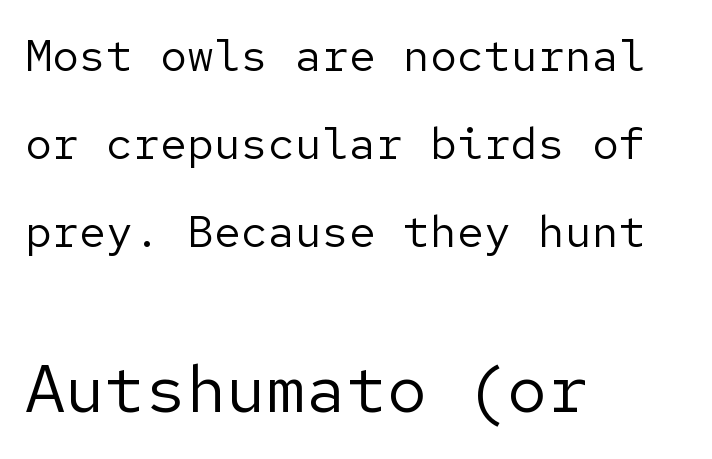
{"serif": "no", "italic": "no", "bold": "no", "weight": "regular", "width": "normal", "stroke_contrast": "low", "x_height": "medium", "underline": "no", "align": "left", "line_spacing": "loose", "line_spacing_ratio": 1.96, "letter_spacing": "normal", "letter_spacing_em": 0.0, "larger_block": "second", "size_ratio": 1.49, "glyph_px": 67}
